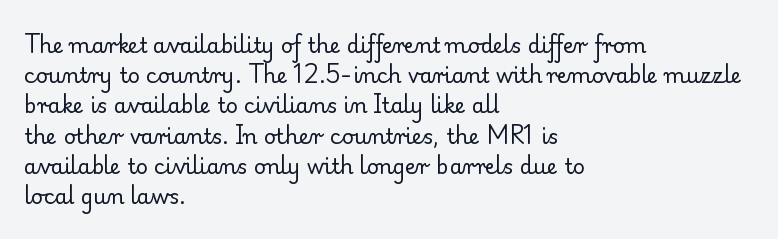
{"italic": "no", "bold": "no", "underline": "no", "align": "left", "line_spacing": "normal", "line_spacing_ratio": 1.44, "letter_spacing": "normal", "letter_spacing_em": 0.0, "glyph_px": 21}
